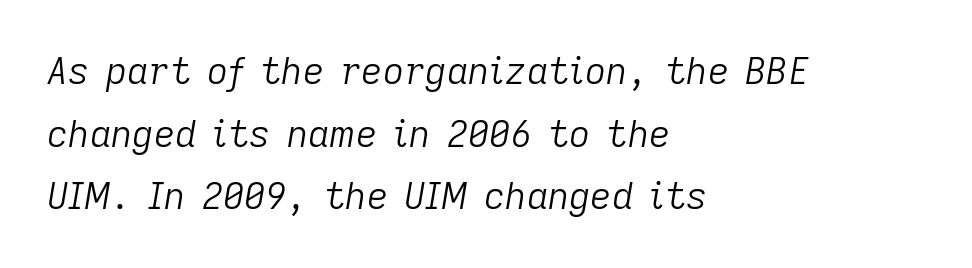
The image shows 37 px light type, italic (leaning right); set left-aligned, normal line spacing (1.69x), normal letter spacing, not underlined; low stroke contrast and a medium x-height.
